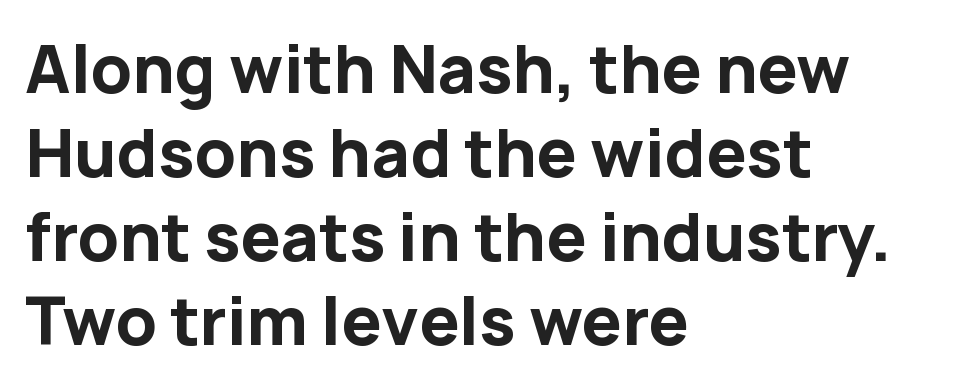
The image shows 64 px bold sans-serif type, upright; set left-aligned, normal line spacing (1.31x), normal letter spacing, not underlined; low stroke contrast and a medium x-height.
